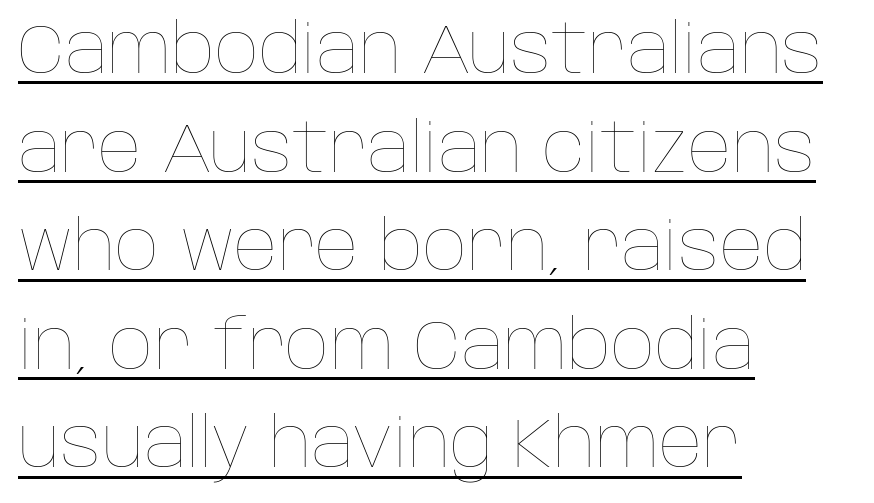
{"italic": "no", "bold": "no", "weight": "thin", "width": "normal", "stroke_contrast": "low", "x_height": "large", "monospaced": "no", "underline": "yes", "align": "left", "line_spacing": "normal", "line_spacing_ratio": 1.45, "letter_spacing": "normal", "letter_spacing_em": 0.0, "glyph_px": 68}
